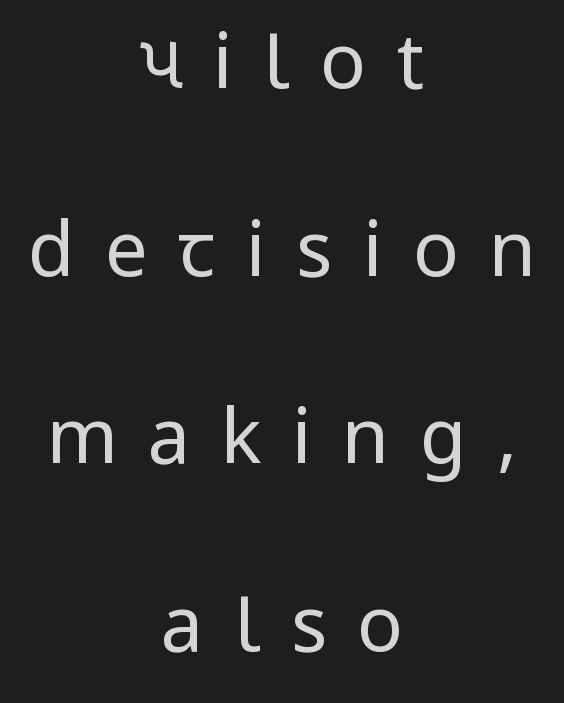
{"serif": "no", "italic": "no", "bold": "no", "weight": "regular", "width": "condensed", "stroke_contrast": "low", "underline": "no", "align": "center", "line_spacing": "loose", "line_spacing_ratio": 2.47, "letter_spacing": "wide", "letter_spacing_em": 0.4, "glyph_px": 76}
